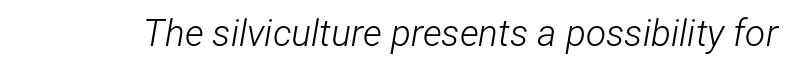
The image shows 37 px light, condensed type, italic (leaning right); set normal letter spacing, not underlined; low stroke contrast and a medium x-height.
